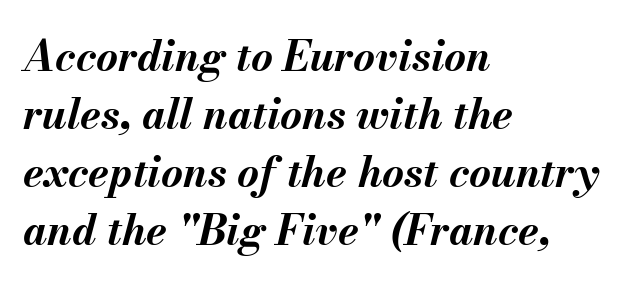
The image shows 42 px bold type, italic (leaning right); set left-aligned, normal line spacing (1.38x), normal letter spacing, not underlined; medium stroke contrast and a small x-height.
